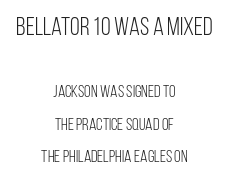
Q: Is the text bold? A: No.
Q: Is the text italic (slanted)? A: No, it is upright.
Q: Is the text underlined? A: No.
Q: How is the paragraph aligned? A: Centered.
Q: Is the spacing between letters normal or unusually wide? A: Normal.
Q: Is the spacing between lines tight, normal or loose? A: Loose.
Q: Which block of text is set in a larger size, the first (top) or the second (bottom)? A: The first (top) one.
